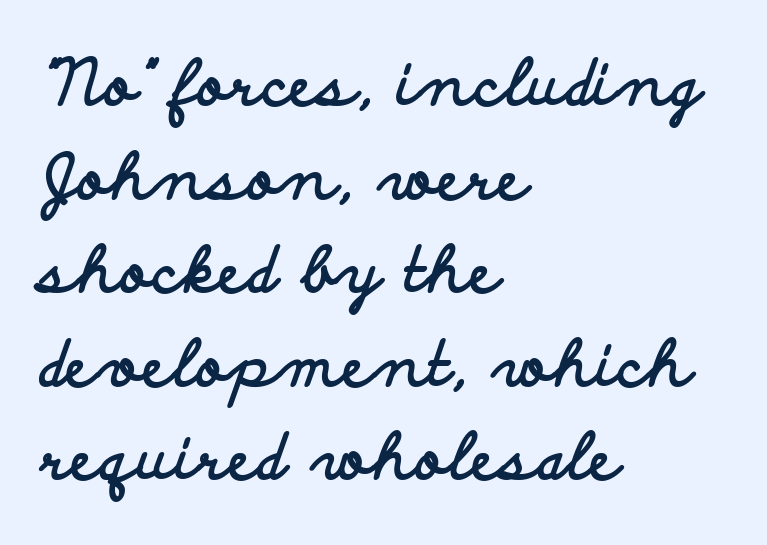
{"serif": "no", "bold": "yes", "weight": "bold", "width": "wide", "stroke_contrast": "low", "x_height": "small", "monospaced": "no", "underline": "no", "align": "left", "line_spacing": "normal", "line_spacing_ratio": 1.51, "letter_spacing": "normal", "letter_spacing_em": 0.0, "glyph_px": 62}
